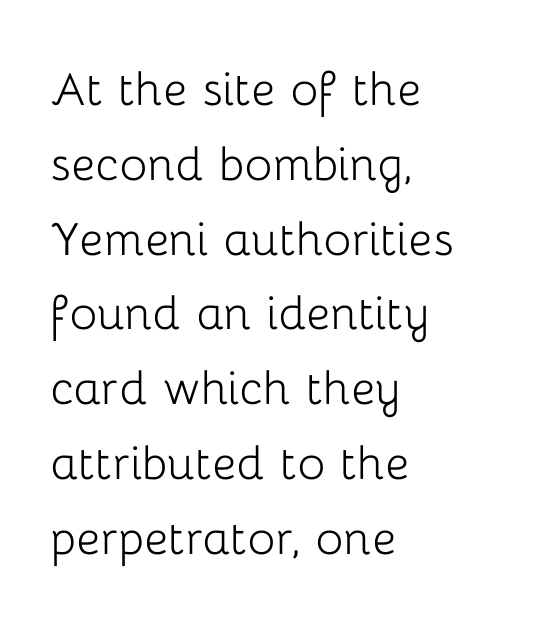
Letter spacing: default. Stroke terminals: plain, sans-serif. In terms of posture, this sample is upright. Proportional: the letters do not fall into vertical columns. The characters are drawn with everyday or finer stroke widths.
